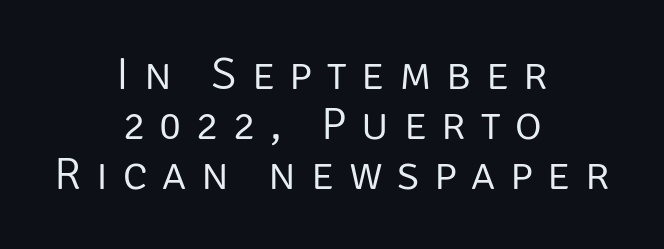
This sample uses expanded letter spacing, leaving extra air between glyphs. The letterforms sit at book weight or below. You can tell it's not italic because the verticals are truly vertical. Character widths vary here, with narrow letters taking less room than wide ones. Letters rest on an invisible, unmarked baseline.
